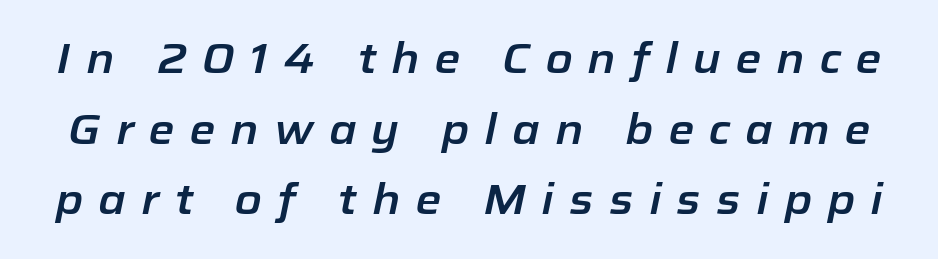
{"italic": "yes", "lean": "right", "slant_degrees": 12, "width": "normal", "stroke_contrast": "low", "x_height": "medium", "monospaced": "no", "underline": "no", "line_spacing": "normal", "line_spacing_ratio": 1.68, "letter_spacing": "wide", "letter_spacing_em": 0.36, "glyph_px": 42}
